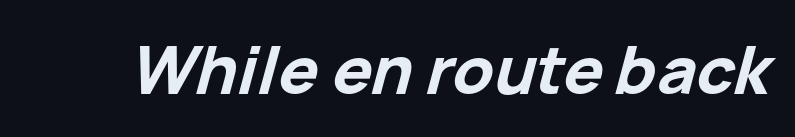
The image shows 66 px bold type, italic (leaning right); set normal letter spacing, not underlined; low stroke contrast and a medium x-height.
